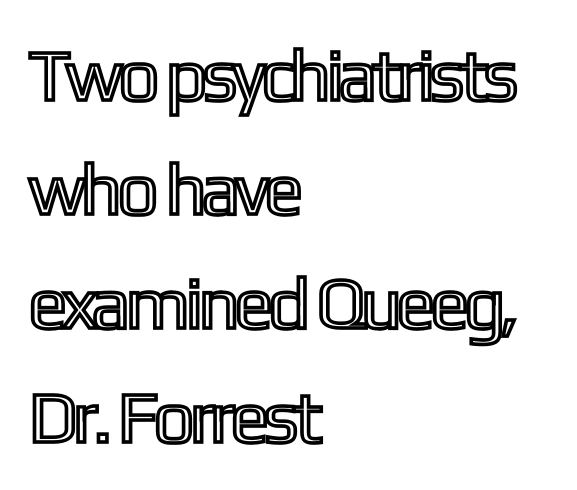
{"italic": "no", "width": "condensed", "x_height": "medium", "monospaced": "no", "underline": "no", "align": "left", "line_spacing": "normal", "line_spacing_ratio": 1.56, "letter_spacing": "normal", "letter_spacing_em": 0.0, "glyph_px": 73}
